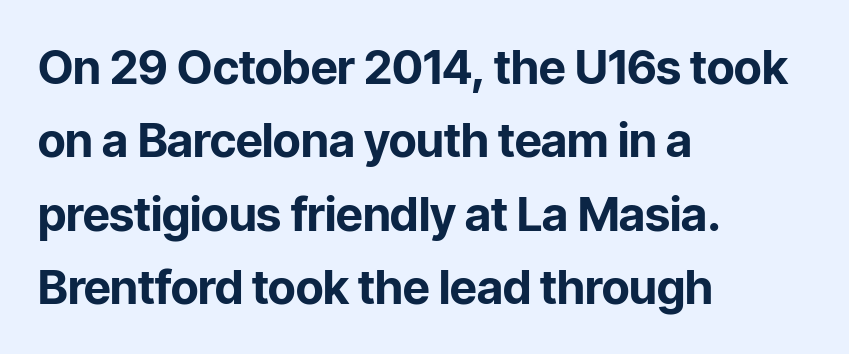
Are there feet on the stems? There aren't — it's a sans. The string is rendered with underlining switched off. Designer's note — italics off, roman on. Line spacing here is normal. Honestly, the letter spacing is just normal — you wouldn't notice it. Is the block centered? No — it sits flush against the left margin.
